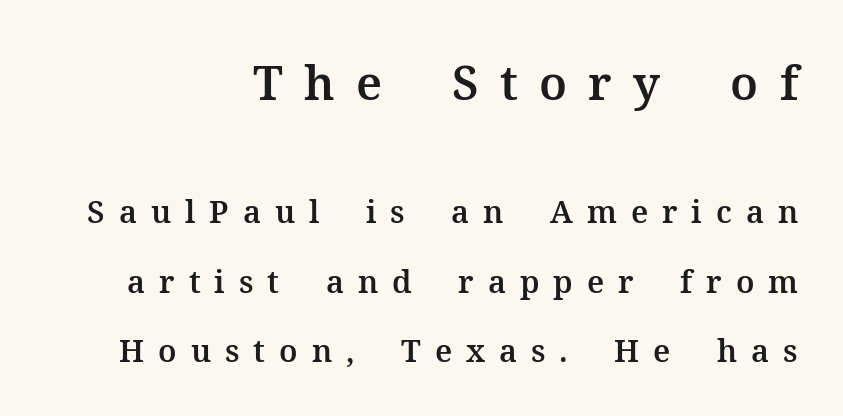
The image shows 47 px serif type, upright; set right-aligned, loose line spacing (2.23x), unusually wide letter spacing (+0.45 em), not underlined; the first (top) block is 1.52x larger; medium stroke contrast and a medium x-height.
